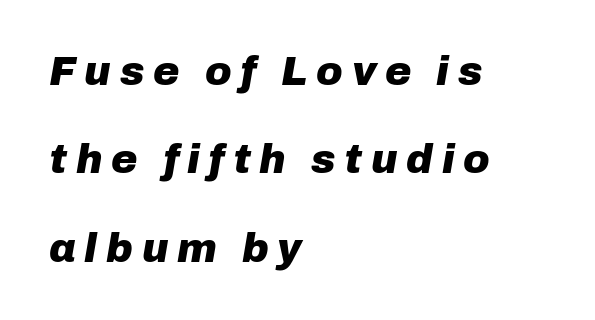
{"italic": "yes", "lean": "right", "slant_degrees": 10, "bold": "yes", "weight": "heavy", "width": "normal", "stroke_contrast": "low", "x_height": "medium", "monospaced": "no", "underline": "no", "align": "left", "line_spacing": "loose", "line_spacing_ratio": 2.21, "letter_spacing": "wide", "letter_spacing_em": 0.22, "glyph_px": 40}
